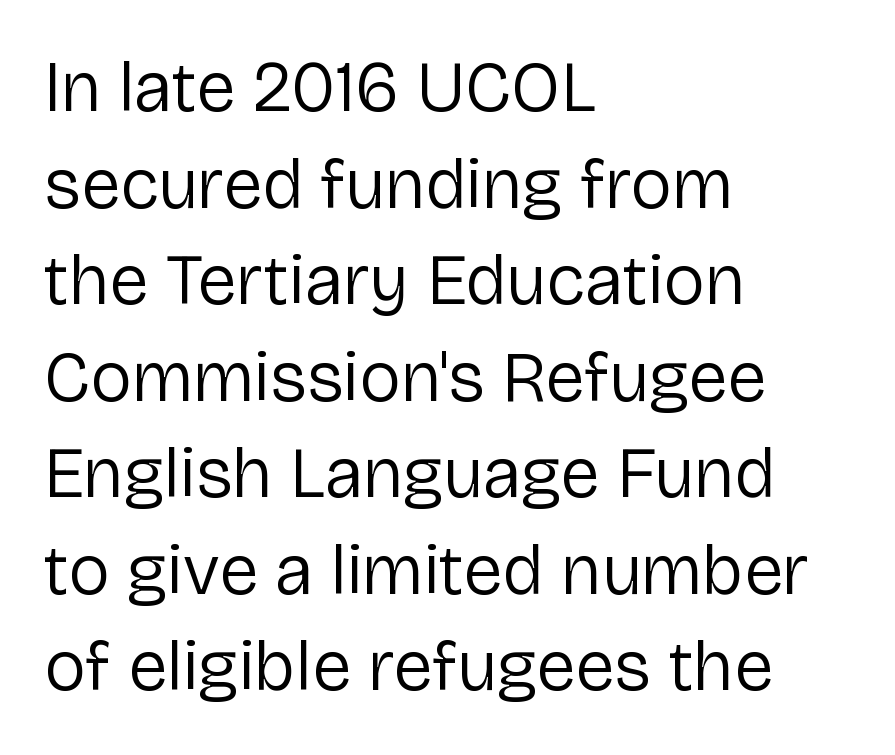
The image shows 71 px regular-weight sans-serif type, upright; set left-aligned, normal line spacing (1.36x), normal letter spacing, not underlined; low stroke contrast and a medium x-height.
